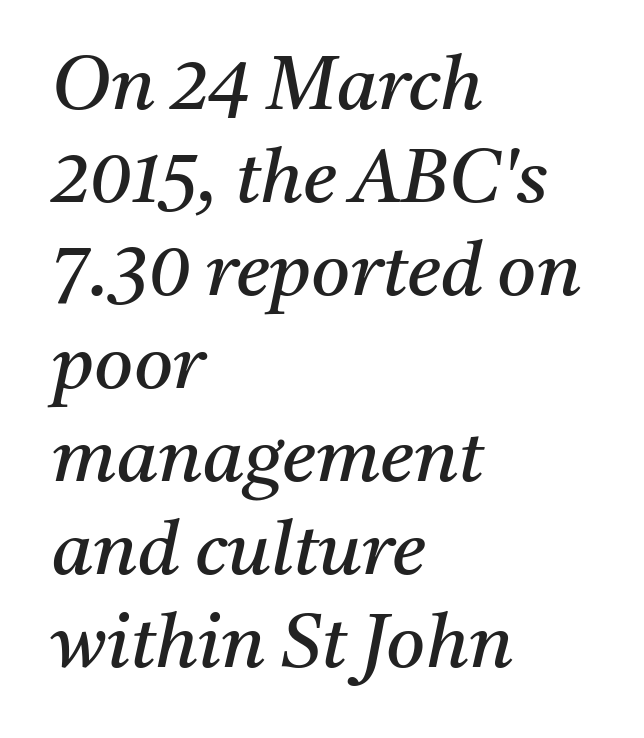
{"serif": "yes", "italic": "yes", "lean": "right", "slant_degrees": 11, "bold": "no", "weight": "regular", "width": "normal", "stroke_contrast": "medium", "x_height": "medium", "monospaced": "no", "underline": "no", "align": "left", "line_spacing_ratio": 1.24, "letter_spacing": "normal", "letter_spacing_em": 0.0, "glyph_px": 75}
